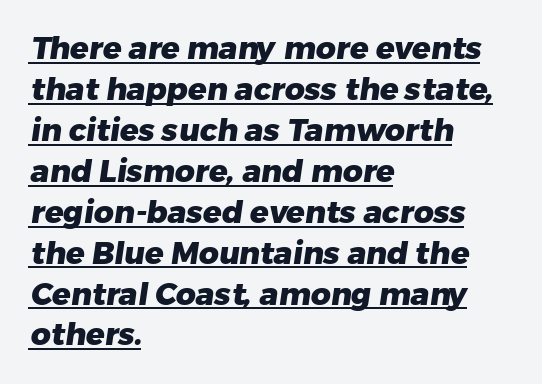
{"serif": "no", "bold": "yes", "weight": "heavy", "width": "normal", "stroke_contrast": "low", "x_height": "medium", "monospaced": "no", "underline": "yes", "align": "left", "line_spacing": "normal", "line_spacing_ratio": 1.32, "letter_spacing": "normal", "letter_spacing_em": 0.0, "glyph_px": 31}
